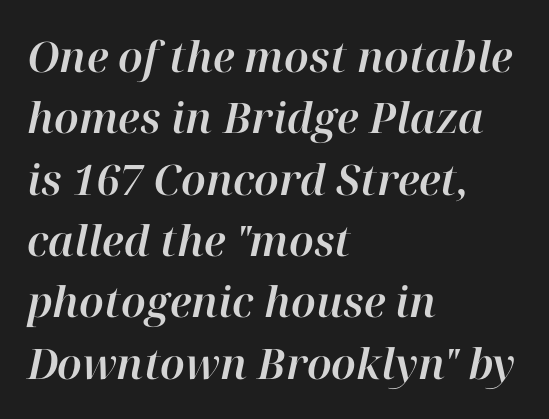
Q: Is the text italic (slanted)? A: Yes, it leans right by about 12 degrees.
Q: Is the text underlined? A: No.
Q: How is the paragraph aligned? A: Left-aligned.
Q: Is the spacing between letters normal or unusually wide? A: Normal.
Q: Is the spacing between lines tight, normal or loose? A: Normal.
Q: Width (condensed, normal, or wide)? A: Normal.
Q: Stroke contrast? A: High.
Q: x-height? A: Medium.
Q: Monospaced? A: No.
